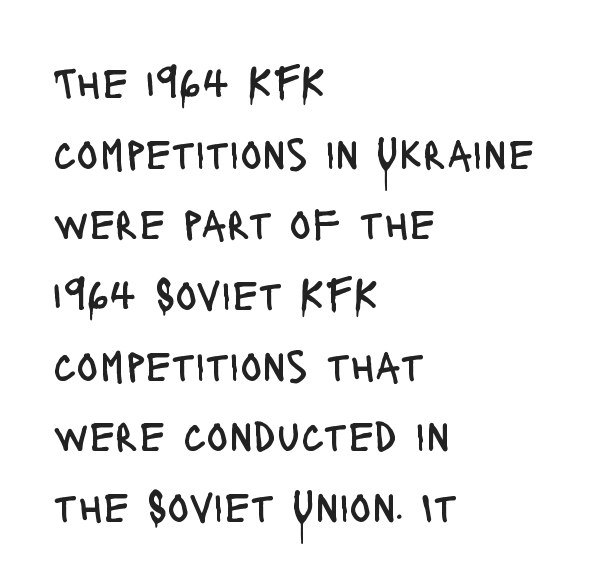
{"serif": "no", "italic": "no", "bold": "no", "weight": "regular", "width": "condensed", "stroke_contrast": "low", "x_height": "large", "monospaced": "no", "underline": "no", "align": "left", "line_spacing": "normal", "line_spacing_ratio": 1.57, "letter_spacing": "normal", "letter_spacing_em": 0.0, "glyph_px": 45}
